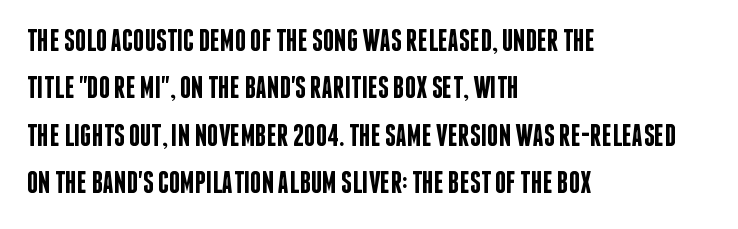
Style check: upright. The letters sit at their default tracking, neither squeezed nor spread. In terms of letterform style, serifs are entirely absent. Horizontal alignment here is leftward, the default for most running prose. Do the characters align in a grid? No, the font is proportional.
